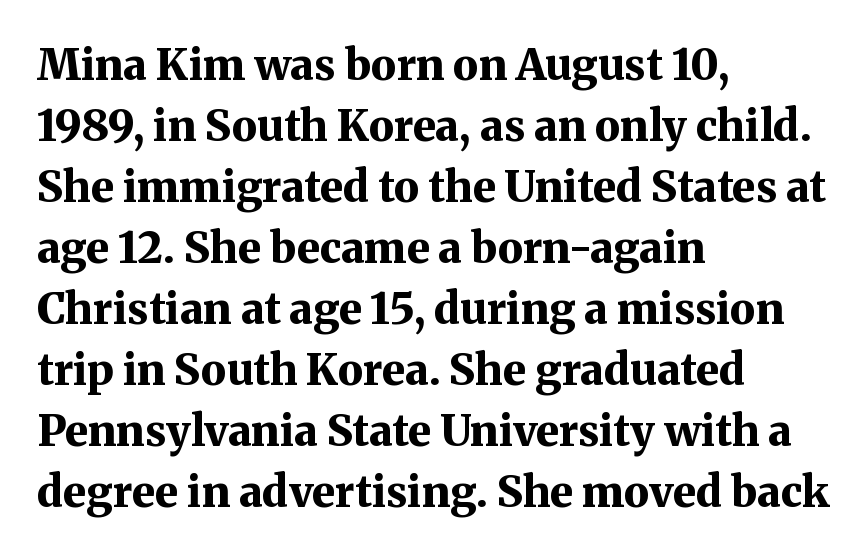
The image shows 43 px bold serif type, upright; set left-aligned, normal line spacing (1.42x), normal letter spacing, not underlined; medium stroke contrast and a medium x-height.
